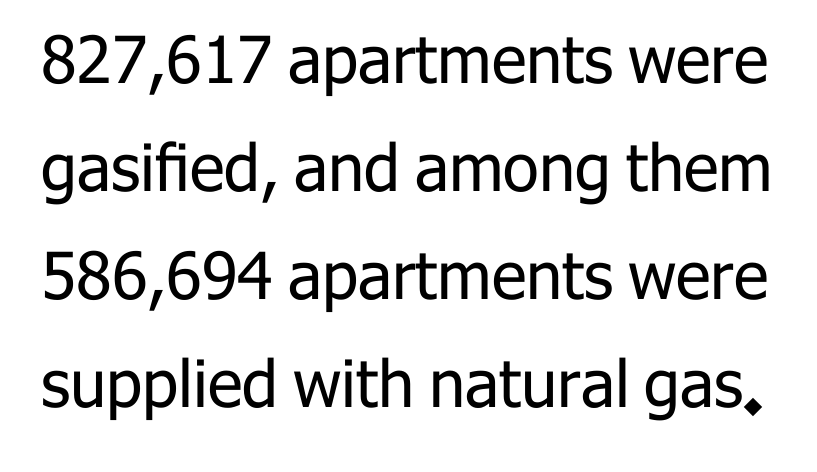
Q: Is the text bold? A: No.
Q: Is the text italic (slanted)? A: No, it is upright.
Q: Is the typeface a serif or a sans-serif typeface? A: Sans-serif.
Q: Is the text underlined? A: No.
Q: Is the spacing between letters normal or unusually wide? A: Normal.
Q: Is the spacing between lines tight, normal or loose? A: Normal.
Q: Width (condensed, normal, or wide)? A: Normal.
Q: Stroke contrast? A: Low.
Q: x-height? A: Medium.
Q: Monospaced? A: No.
